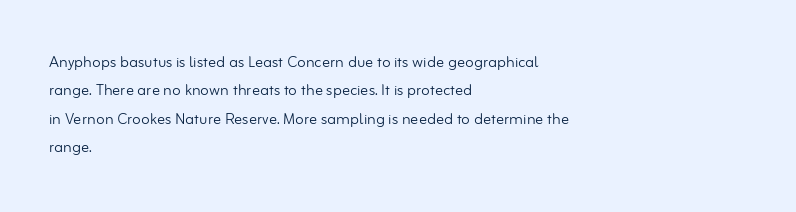
Glyph-to-glyph distance matches everyday printed text. One glance says typical: line gaps are just what's usual. A bare baseline throughout the passage. Does the lettering tilt? It doesn't — this is upright.
